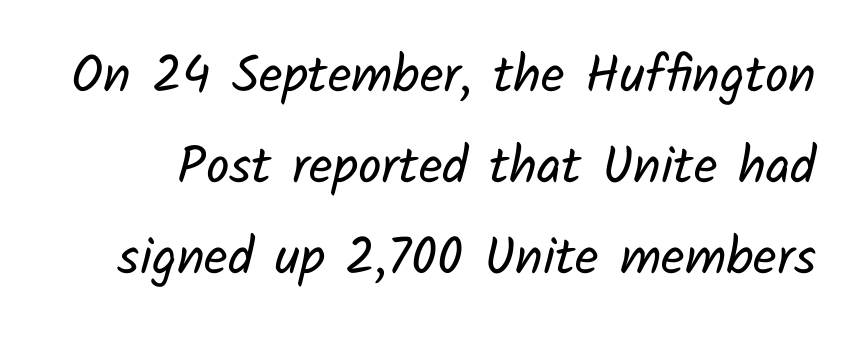
The image shows 52 px regular-weight sans-serif type; set line spacing 1.75x, normal letter spacing, not underlined; low stroke contrast and a medium x-height.
